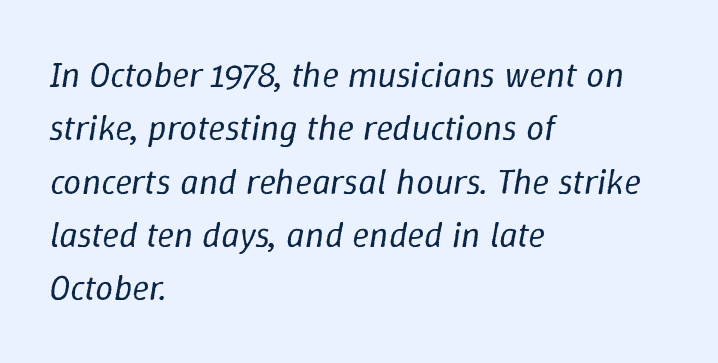
Q: Is the text bold? A: No.
Q: Is the text italic (slanted)? A: Yes, it leans right by about 9 degrees.
Q: Is the text underlined? A: No.
Q: How is the paragraph aligned? A: Left-aligned.
Q: Is the spacing between letters normal or unusually wide? A: Normal.
Q: Is the spacing between lines tight, normal or loose? A: Normal.
Q: Width (condensed, normal, or wide)? A: Normal.
Q: Stroke contrast? A: Low.
Q: x-height? A: Medium.
Q: Monospaced? A: No.
